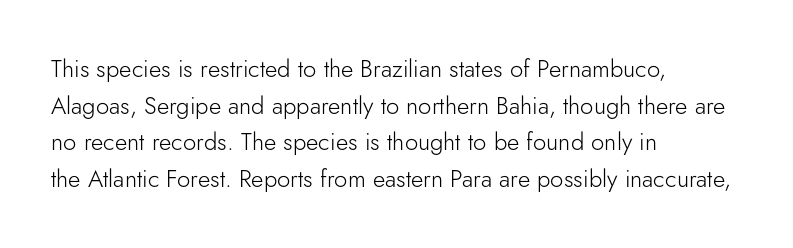
{"italic": "no", "bold": "no", "underline": "no", "align": "left", "line_spacing": "normal", "line_spacing_ratio": 1.53, "letter_spacing": "normal", "letter_spacing_em": 0.0, "glyph_px": 24}
